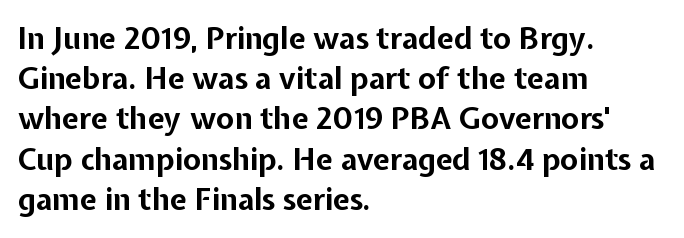
Q: Is the text bold? A: Yes.
Q: Is the text italic (slanted)? A: No, it is upright.
Q: Is the typeface a serif or a sans-serif typeface? A: Sans-serif.
Q: Is the text underlined? A: No.
Q: How is the paragraph aligned? A: Left-aligned.
Q: Is the spacing between letters normal or unusually wide? A: Normal.
Q: Is the spacing between lines tight, normal or loose? A: Normal.
Q: Width (condensed, normal, or wide)? A: Normal.
Q: Stroke contrast? A: Low.
Q: x-height? A: Medium.
Q: Monospaced? A: No.
